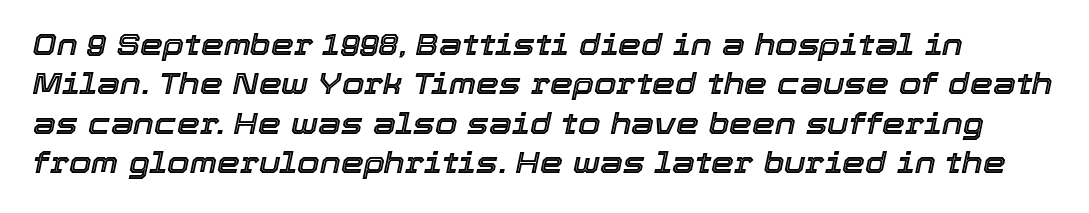
{"italic": "yes", "lean": "right", "slant_degrees": 12, "width": "normal", "x_height": "medium", "monospaced": "no", "underline": "no", "line_spacing": "normal", "line_spacing_ratio": 1.36, "letter_spacing": "normal", "letter_spacing_em": 0.0, "glyph_px": 29}
